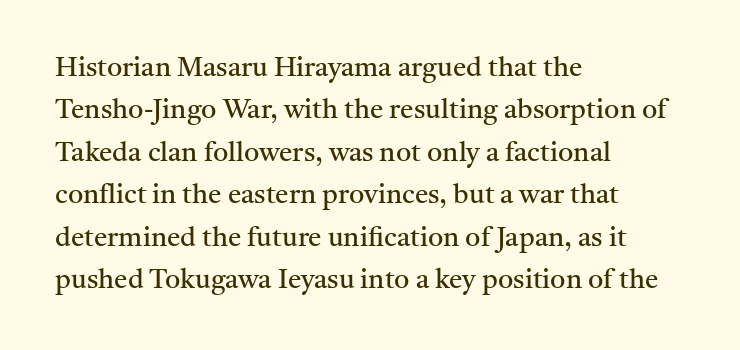
Q: Is the text bold? A: No.
Q: Is the text italic (slanted)? A: No, it is upright.
Q: Is the text underlined? A: No.
Q: How is the paragraph aligned? A: Left-aligned.
Q: Is the spacing between letters normal or unusually wide? A: Normal.
Q: Is the spacing between lines tight, normal or loose? A: Normal.
